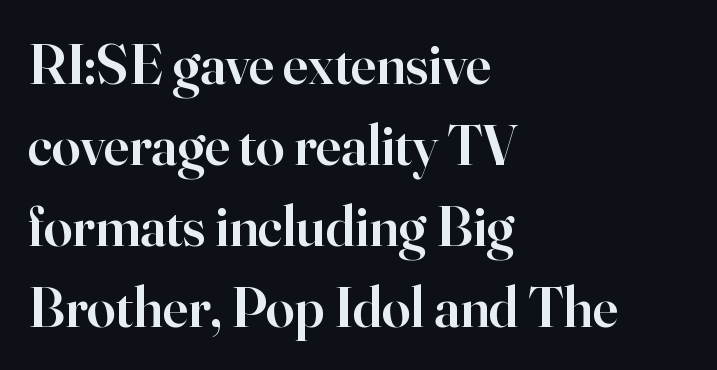
{"serif": "yes", "italic": "no", "bold": "semi", "weight": "semibold", "width": "normal", "stroke_contrast": "high", "x_height": "small", "monospaced": "no", "underline": "no", "align": "left", "line_spacing": "normal", "line_spacing_ratio": 1.42, "letter_spacing": "normal", "letter_spacing_em": 0.0, "glyph_px": 57}
